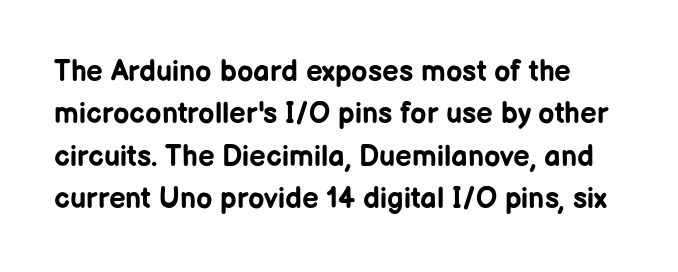
Q: Is the text bold? A: Yes.
Q: Is the text italic (slanted)? A: No, it is upright.
Q: Is the typeface a serif or a sans-serif typeface? A: Sans-serif.
Q: Is the text underlined? A: No.
Q: Is the spacing between letters normal or unusually wide? A: Normal.
Q: Is the spacing between lines tight, normal or loose? A: Normal.
Q: Width (condensed, normal, or wide)? A: Normal.
Q: Stroke contrast? A: Low.
Q: x-height? A: Medium.
Q: Monospaced? A: No.
